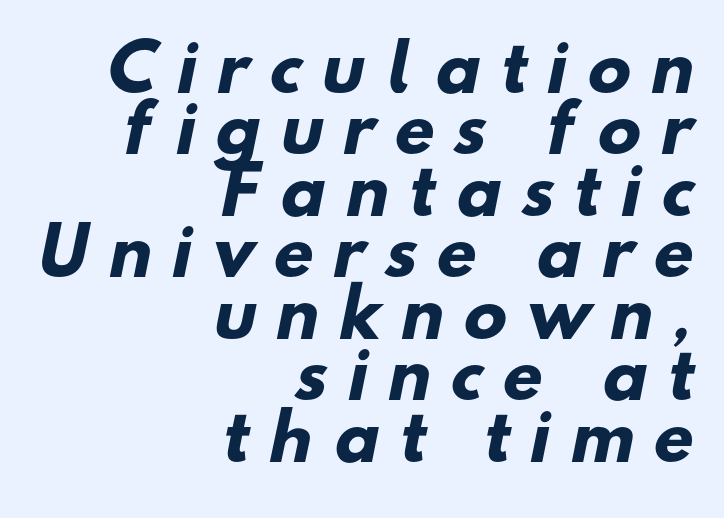
The image shows 64 px heavy sans-serif type; set right-aligned, tight line spacing (0.96x), unusually wide letter spacing (+0.32 em), not underlined; low stroke contrast and a small x-height.
